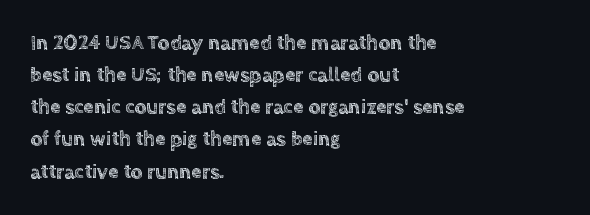
The image shows 21 px text type, upright; set left-aligned, normal line spacing (1.53x), normal letter spacing, not underlined.
